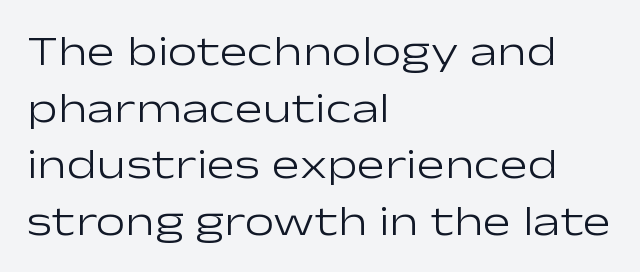
{"serif": "no", "italic": "no", "bold": "no", "weight": "light", "width": "wide", "stroke_contrast": "low", "x_height": "medium", "monospaced": "no", "underline": "no", "align": "left", "line_spacing": "normal", "line_spacing_ratio": 1.35, "letter_spacing": "normal", "letter_spacing_em": 0.0, "glyph_px": 42}
